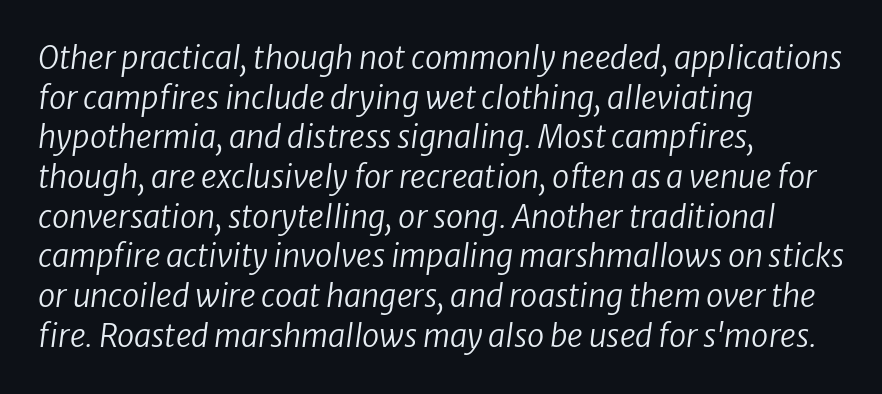
{"italic": "yes", "lean": "right", "slant_degrees": 8, "bold": "no", "weight": "regular", "width": "normal", "stroke_contrast": "low", "x_height": "medium", "monospaced": "no", "underline": "no", "align": "left", "line_spacing": "normal", "line_spacing_ratio": 1.28, "letter_spacing": "normal", "letter_spacing_em": 0.0, "glyph_px": 31}
